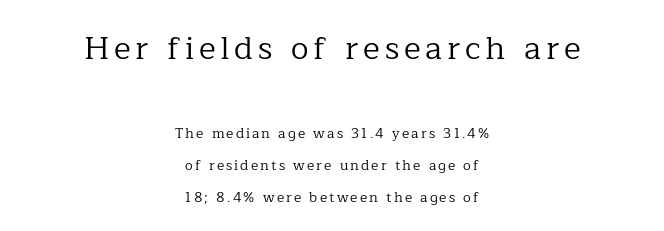
Q: Is the text bold? A: No.
Q: Is the text italic (slanted)? A: No, it is upright.
Q: Is the typeface a serif or a sans-serif typeface? A: Serif.
Q: Is the text underlined? A: No.
Q: How is the paragraph aligned? A: Centered.
Q: Is the spacing between lines tight, normal or loose? A: Loose.
Q: Which block of text is set in a larger size, the first (top) or the second (bottom)? A: The first (top) one.
Q: Width (condensed, normal, or wide)? A: Normal.
Q: Stroke contrast? A: Low.
Q: x-height? A: Medium.
Q: Monospaced? A: No.
